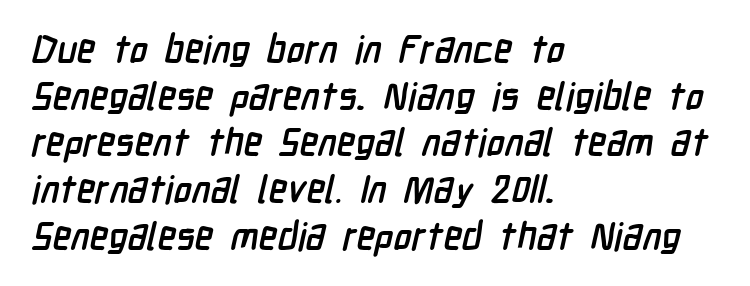
{"serif": "no", "bold": "yes", "weight": "semibold", "width": "condensed", "stroke_contrast": "low", "x_height": "medium", "monospaced": "no", "underline": "no", "align": "left", "line_spacing_ratio": 1.23, "letter_spacing": "normal", "letter_spacing_em": 0.0, "glyph_px": 38}
